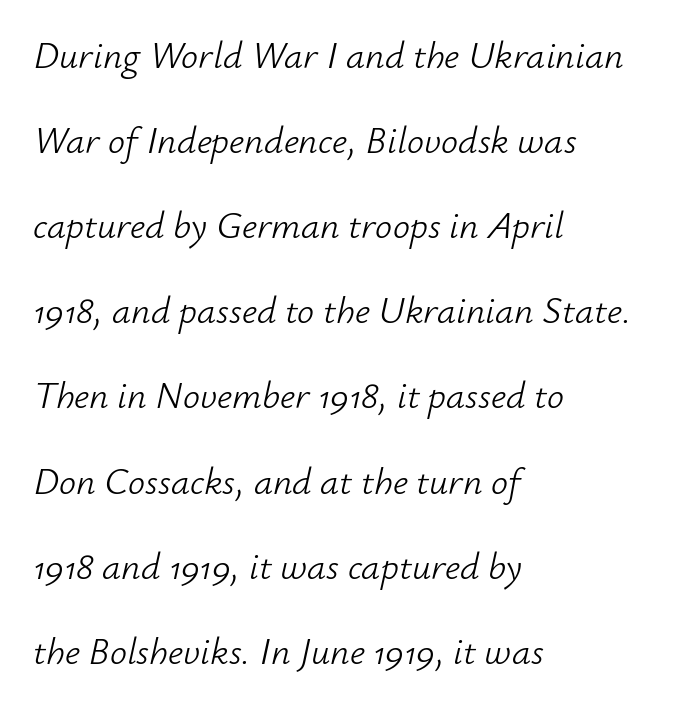
The image shows 38 px light type, italic (leaning right); set left-aligned, loose line spacing (2.24x), normal letter spacing, not underlined; low stroke contrast and a small x-height.
